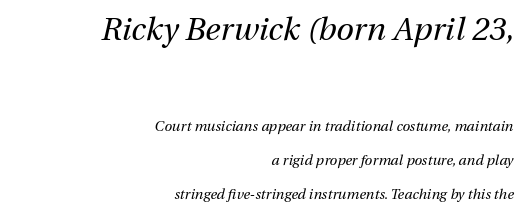
{"italic": "yes", "lean": "right", "slant_degrees": 13, "bold": "no", "weight": "regular", "width": "normal", "stroke_contrast": "medium", "x_height": "medium", "monospaced": "no", "underline": "no", "align": "right", "line_spacing": "loose", "line_spacing_ratio": 2.44, "letter_spacing": "normal", "letter_spacing_em": 0.0, "larger_block": "first", "size_ratio": 2.29, "glyph_px": 32}
